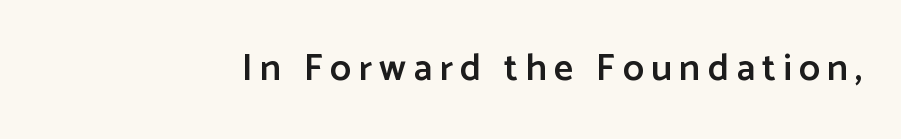
The image shows 38 px semibold sans-serif type, upright; set not underlined; low stroke contrast and a medium x-height.
